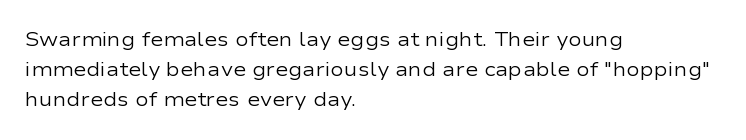
What stands out about the letter spacing? Nothing — it is the standard amount. The axis of the letterforms is exactly vertical. Check the space under the baseline: it is left empty. Evenly set lines give the paragraph a standard silhouette.
